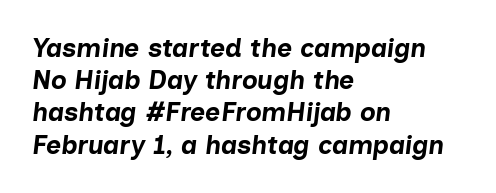
The image shows 26 px bold type, italic (leaning right); set left-aligned, line spacing 1.24x, normal letter spacing, not underlined.
